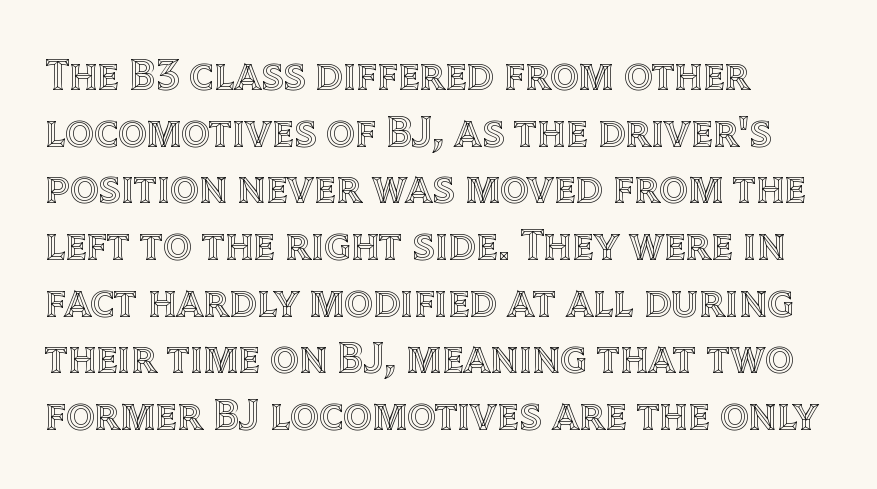
Q: Is the text italic (slanted)? A: No, it is upright.
Q: Is the text underlined? A: No.
Q: How is the paragraph aligned? A: Left-aligned.
Q: Is the spacing between letters normal or unusually wide? A: Normal.
Q: Is the spacing between lines tight, normal or loose? A: Normal.
Q: Width (condensed, normal, or wide)? A: Normal.
Q: x-height? A: Large.
Q: Monospaced? A: No.
